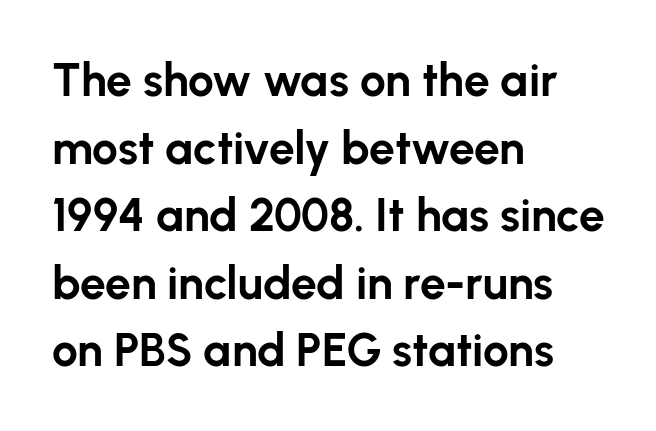
Q: Is the text bold? A: Yes.
Q: Is the text italic (slanted)? A: No, it is upright.
Q: Is the typeface a serif or a sans-serif typeface? A: Sans-serif.
Q: Is the text underlined? A: No.
Q: How is the paragraph aligned? A: Left-aligned.
Q: Is the spacing between letters normal or unusually wide? A: Normal.
Q: Is the spacing between lines tight, normal or loose? A: Normal.
Q: Width (condensed, normal, or wide)? A: Normal.
Q: Stroke contrast? A: Low.
Q: x-height? A: Medium.
Q: Monospaced? A: No.
